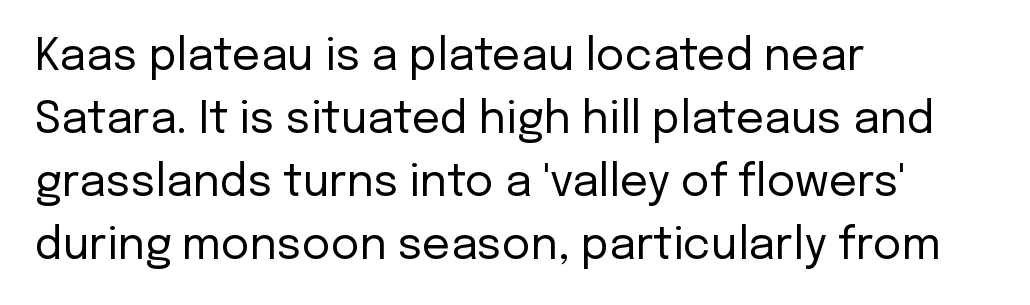
One-word summary of the alignment: left. Vertical spacing — default. A roman cut, with each character standing at attention. You could call the tracking neutral — neither tight nor loose. Do the characters align in a grid? No, the font is proportional.
